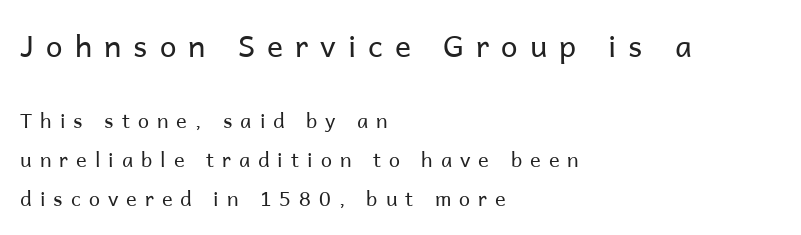
Q: Is the text bold? A: No.
Q: Is the text italic (slanted)? A: No, it is upright.
Q: Is the typeface a serif or a sans-serif typeface? A: Sans-serif.
Q: Is the text underlined? A: No.
Q: How is the paragraph aligned? A: Left-aligned.
Q: Is the spacing between letters normal or unusually wide? A: Unusually wide.
Q: Is the spacing between lines tight, normal or loose? A: Loose.
Q: Which block of text is set in a larger size, the first (top) or the second (bottom)? A: The first (top) one.
Q: Width (condensed, normal, or wide)? A: Normal.
Q: Stroke contrast? A: Low.
Q: x-height? A: Medium.
Q: Monospaced? A: No.
